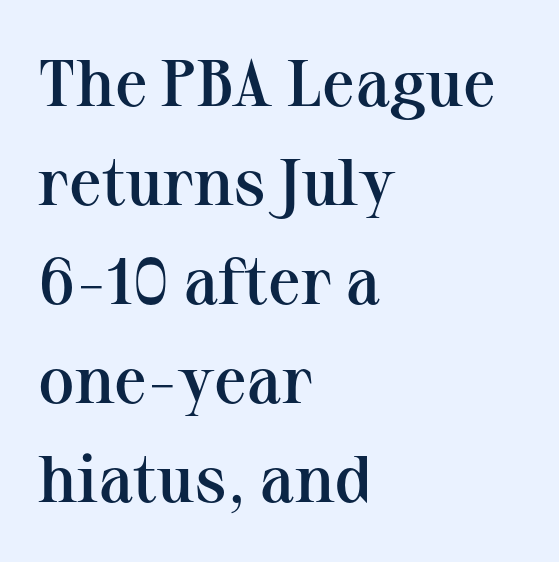
{"serif": "yes", "italic": "no", "bold": "semi", "weight": "semibold", "width": "normal", "stroke_contrast": "medium", "x_height": "medium", "monospaced": "no", "underline": "no", "align": "left", "line_spacing": "normal", "line_spacing_ratio": 1.5, "letter_spacing": "normal", "letter_spacing_em": 0.0, "glyph_px": 66}
